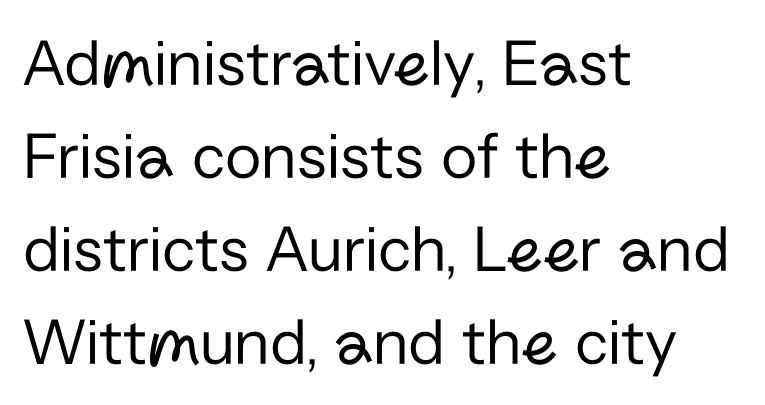
Q: Is the text bold? A: No.
Q: Is the text italic (slanted)? A: No, it is upright.
Q: Is the typeface a serif or a sans-serif typeface? A: Sans-serif.
Q: Is the text underlined? A: No.
Q: How is the paragraph aligned? A: Left-aligned.
Q: Is the spacing between letters normal or unusually wide? A: Normal.
Q: Is the spacing between lines tight, normal or loose? A: Normal.
Q: Width (condensed, normal, or wide)? A: Normal.
Q: Stroke contrast? A: Low.
Q: x-height? A: Medium.
Q: Monospaced? A: No.
